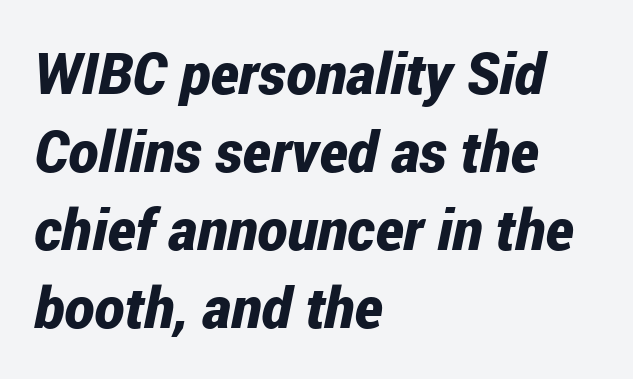
Q: Is the text bold? A: Yes.
Q: Is the text italic (slanted)? A: Yes, it leans right by about 12 degrees.
Q: Is the text underlined? A: No.
Q: How is the paragraph aligned? A: Left-aligned.
Q: Is the spacing between letters normal or unusually wide? A: Normal.
Q: Is the spacing between lines tight, normal or loose? A: Normal.
Q: Width (condensed, normal, or wide)? A: Condensed.
Q: Stroke contrast? A: Low.
Q: x-height? A: Medium.
Q: Monospaced? A: No.
